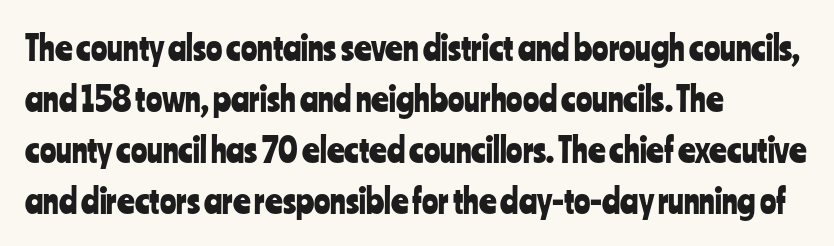
There is no visible air inserted between adjacent glyphs. Looks like regular typesetting: each glyph gets only the width it needs. Reading down the column, the eye jumps a familiar distance to each next line. The text block is weighted toward the left margin, trailing off unevenly rightward. The specimen omits any rule beneath the text block's lines. This is sans-serif lettering, the kind often seen on screens and signage.
